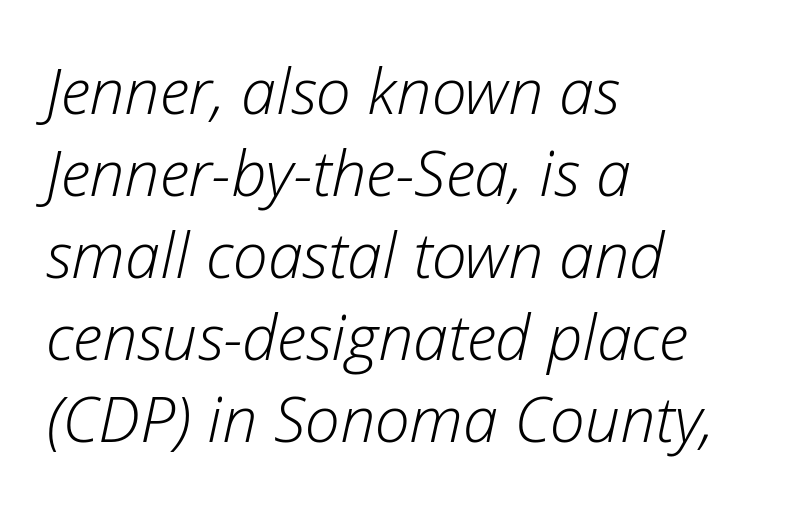
Q: Is the text bold? A: No.
Q: Is the text italic (slanted)? A: Yes, it leans right by about 12 degrees.
Q: Is the text underlined? A: No.
Q: How is the paragraph aligned? A: Left-aligned.
Q: Is the spacing between letters normal or unusually wide? A: Normal.
Q: Is the spacing between lines tight, normal or loose? A: Normal.
Q: Width (condensed, normal, or wide)? A: Normal.
Q: Stroke contrast? A: Low.
Q: x-height? A: Medium.
Q: Monospaced? A: No.
